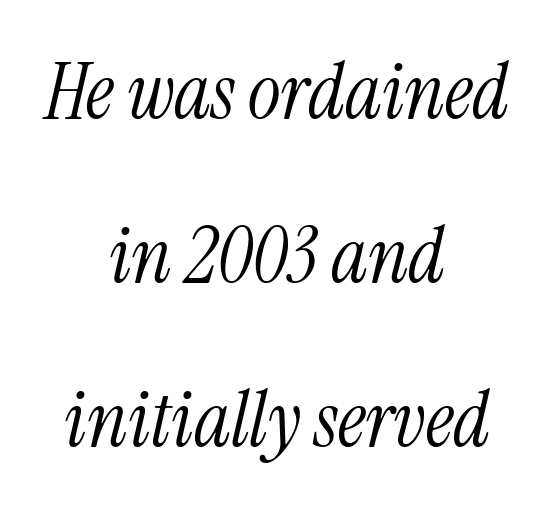
{"serif": "yes", "italic": "yes", "lean": "right", "slant_degrees": 13, "bold": "no", "weight": "light", "width": "condensed", "stroke_contrast": "medium", "x_height": "medium", "monospaced": "no", "underline": "no", "align": "center", "line_spacing": "loose", "line_spacing_ratio": 2.1, "letter_spacing": "normal", "letter_spacing_em": 0.0, "glyph_px": 78}
